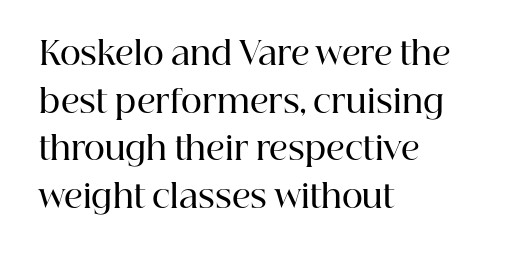
The passage shown is not underscored anywhere. Each letter's strokes conclude with small projecting serifs. If you drew a ruler down the left edge, every line would touch it. Glyph-to-glyph distance matches everyday printed text. You could not count columns in this text — the font is proportionally spaced.
